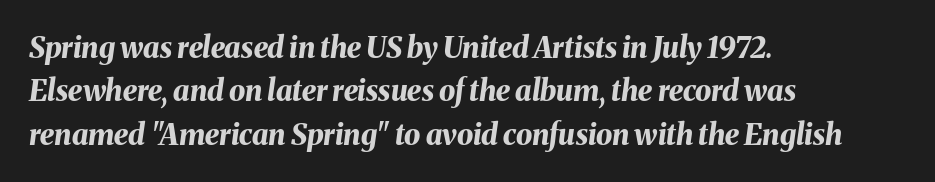
The lettering tilts uniformly, giving the passage an italic look. Do the characters align in a grid? No, the font is proportional. The sample has been set heavy, in full bold. A clean baseline with only descenders dipping below it. The passage is arranged the way most books set body copy — flush left. Tracking value appears to be zero — textbook default spacing.
